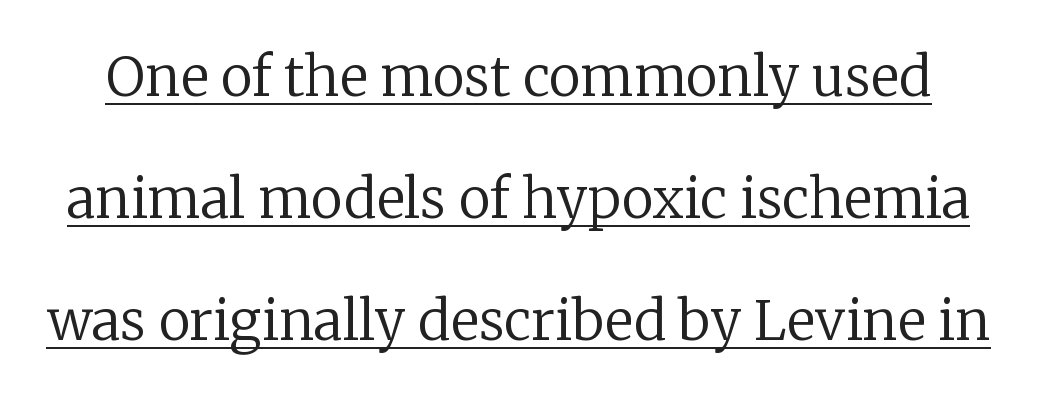
The strokes carry an ordinary text weight at most. Varying glyph widths throughout — classic text-font behaviour. Note: serifs present on the glyphs. Honestly, the underline is the first thing you notice here. Do the letters lean? They stand straight.
